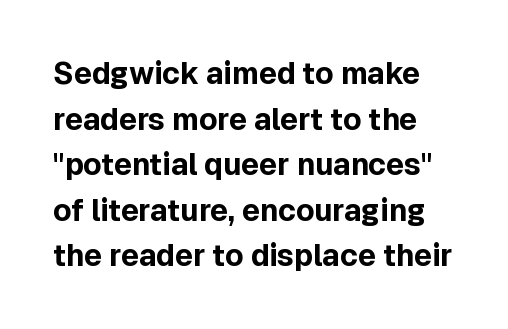
{"serif": "no", "italic": "no", "bold": "yes", "weight": "bold", "width": "normal", "x_height": "medium", "monospaced": "no", "underline": "no", "line_spacing": "normal", "line_spacing_ratio": 1.52, "letter_spacing": "normal", "letter_spacing_em": 0.0, "glyph_px": 30}
